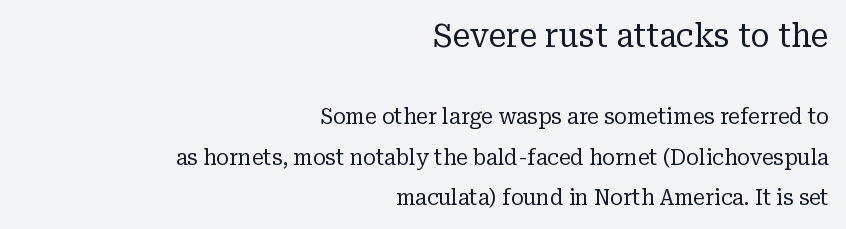
The lines are spread far apart with generous leading. The weight tops out at a normal text grade. The rendering keeps characters at their native spacing. Reading top to bottom, the characters get smaller at the block break.
